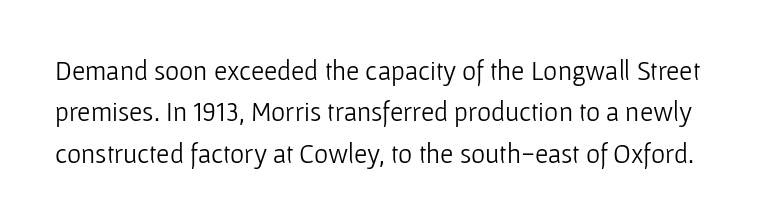
Q: Is the text bold? A: No.
Q: Is the text italic (slanted)? A: No, it is upright.
Q: Is the text underlined? A: No.
Q: Is the spacing between letters normal or unusually wide? A: Normal.
Q: Is the spacing between lines tight, normal or loose? A: Normal.
